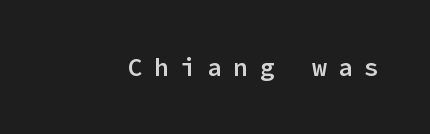
{"italic": "no", "bold": "semi", "underline": "no", "letter_spacing": "wide", "letter_spacing_em": 0.45, "glyph_px": 25}
